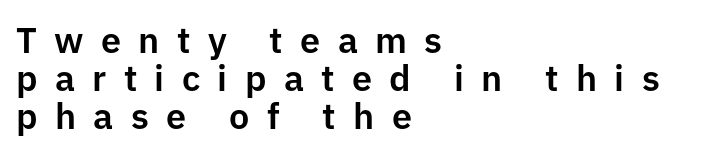
The letters are spread apart with noticeably loose tracking. Horizontal alignment here is leftward, the default for most running prose. The string is rendered with underlining switched off. Students, observe: this is what under-led, compact text looks like.
